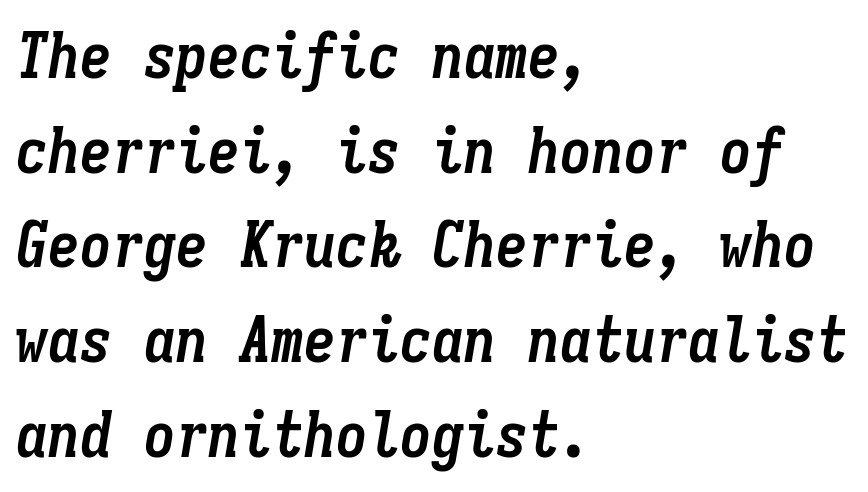
The string is rendered with underlining switched off. Is this a fixed-width face? Yes — each glyph sits in an identical cell. Notice how thick the strokes are: this is what a full bold looks like. Typeset ragged right — the left edge is the straight one. This sample uses plain, unmodified letter spacing. Rows of type keep a routine distance in the vertical direction.
